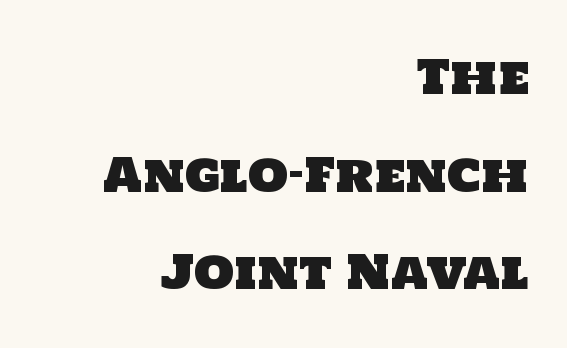
The image shows 46 px sans-serif type; set right-aligned, loose line spacing (2.12x), normal letter spacing, not underlined; low stroke contrast and a large x-height.
